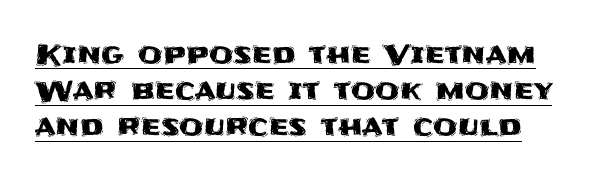
Q: Is the text italic (slanted)? A: No, it is upright.
Q: Is the typeface a serif or a sans-serif typeface? A: Sans-serif.
Q: Is the text underlined? A: Yes.
Q: Is the spacing between letters normal or unusually wide? A: Normal.
Q: Is the spacing between lines tight, normal or loose? A: Normal.
Q: Width (condensed, normal, or wide)? A: Normal.
Q: Stroke contrast? A: Medium.
Q: x-height? A: Large.
Q: Monospaced? A: No.
